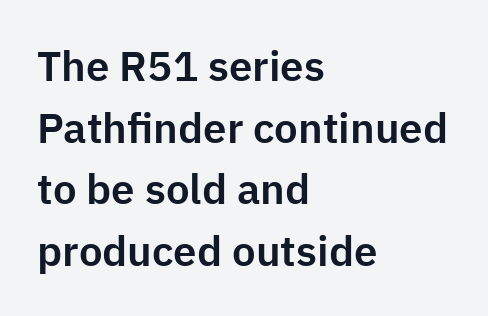
Every character sits straight up, as roman type does. In terms of letterform style, serifs are entirely absent. Where is the straight margin? On the left. Baseline-to-baseline distance is the conventional proportion of letter height. Looks like regular typesetting: each glyph gets only the width it needs.
